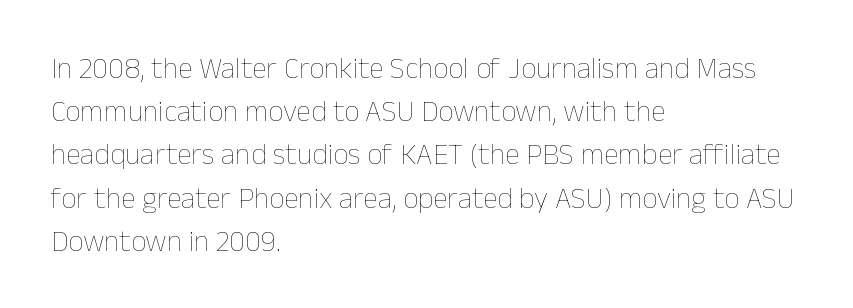
The image shows 30 px thin type, upright; set left-aligned, normal line spacing (1.44x), normal letter spacing, not underlined; low stroke contrast and a medium x-height.
